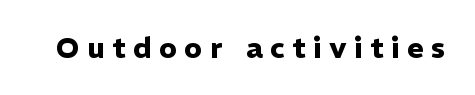
The image shows 29 px heavy sans-serif type, upright; set unusually wide letter spacing (+0.26 em), not underlined; low stroke contrast and a medium x-height.
